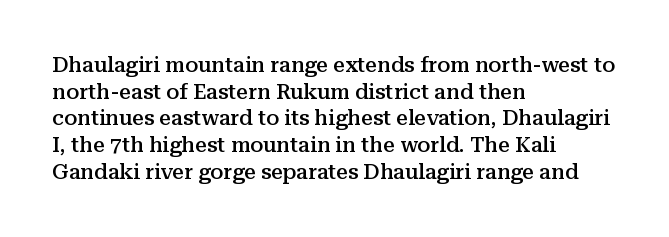
Q: Is the text bold? A: Semi-bold.
Q: Is the text italic (slanted)? A: No, it is upright.
Q: Is the text underlined? A: No.
Q: How is the paragraph aligned? A: Left-aligned.
Q: Is the spacing between letters normal or unusually wide? A: Normal.
Q: Is the spacing between lines tight, normal or loose? A: Normal.
